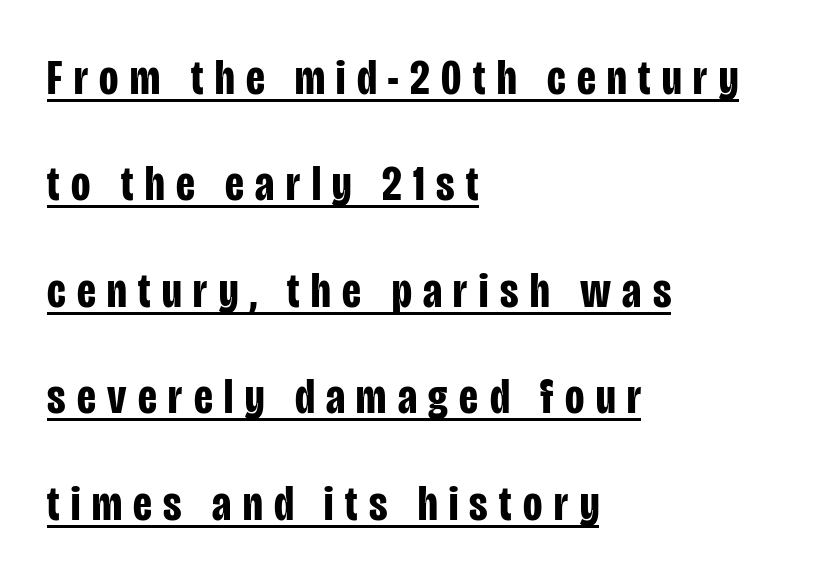
The image shows 50 px bold, condensed sans-serif type, upright; set left-aligned, loose line spacing (2.13x), unusually wide letter spacing (+0.23 em), underlined; low stroke contrast and a large x-height.
